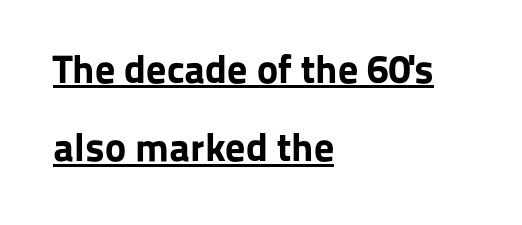
{"serif": "no", "italic": "no", "bold": "yes", "weight": "bold", "width": "normal", "stroke_contrast": "low", "x_height": "medium", "monospaced": "no", "underline": "yes", "align": "left", "line_spacing": "loose", "line_spacing_ratio": 1.96, "letter_spacing": "normal", "letter_spacing_em": 0.0, "glyph_px": 40}
